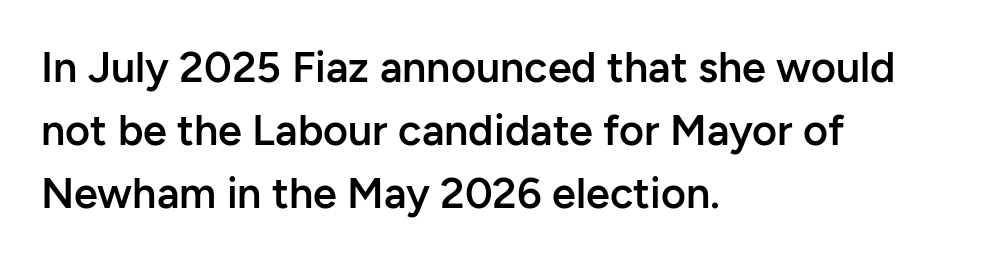
The image shows 43 px semibold sans-serif type, upright; set left-aligned, normal line spacing (1.47x), normal letter spacing, not underlined; low stroke contrast and a medium x-height.
